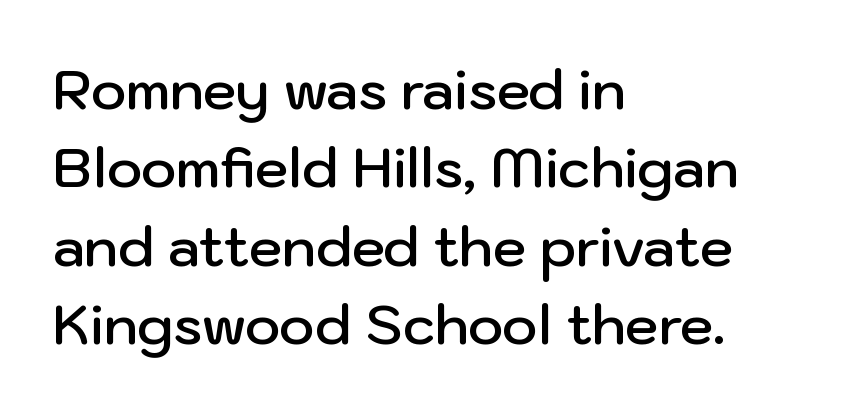
Does the copy run flush right? No — it runs flush left. Glance below the letters and you will spot only blank space. The face used here is proportionally spaced, like ordinary book or web type. This is sans-serif lettering, the kind often seen on screens and signage. Ordinary non-slanted type is in use.
